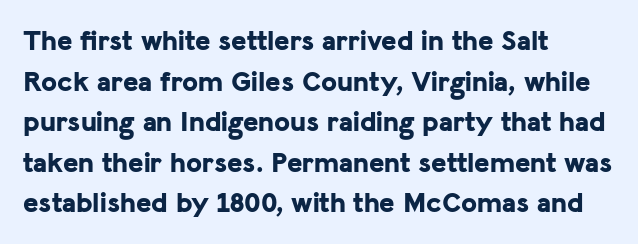
Q: Is the text bold? A: Yes.
Q: Is the text italic (slanted)? A: No, it is upright.
Q: Is the typeface a serif or a sans-serif typeface? A: Sans-serif.
Q: Is the text underlined? A: No.
Q: How is the paragraph aligned? A: Left-aligned.
Q: Is the spacing between letters normal or unusually wide? A: Normal.
Q: Is the spacing between lines tight, normal or loose? A: Normal.
Q: Width (condensed, normal, or wide)? A: Normal.
Q: Stroke contrast? A: Low.
Q: x-height? A: Medium.
Q: Monospaced? A: No.
